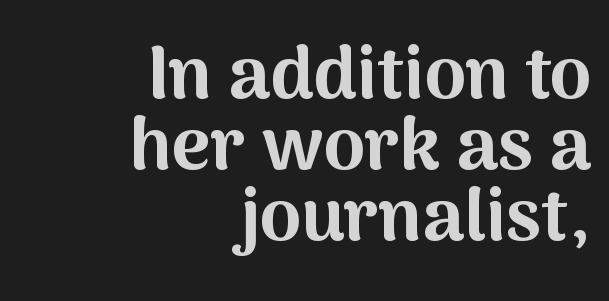
{"serif": "no", "italic": "no", "bold": "yes", "weight": "bold", "width": "normal", "stroke_contrast": "medium", "x_height": "medium", "monospaced": "no", "underline": "no", "align": "right", "line_spacing": "tight", "line_spacing_ratio": 0.96, "letter_spacing": "normal", "letter_spacing_em": 0.0, "glyph_px": 74}
